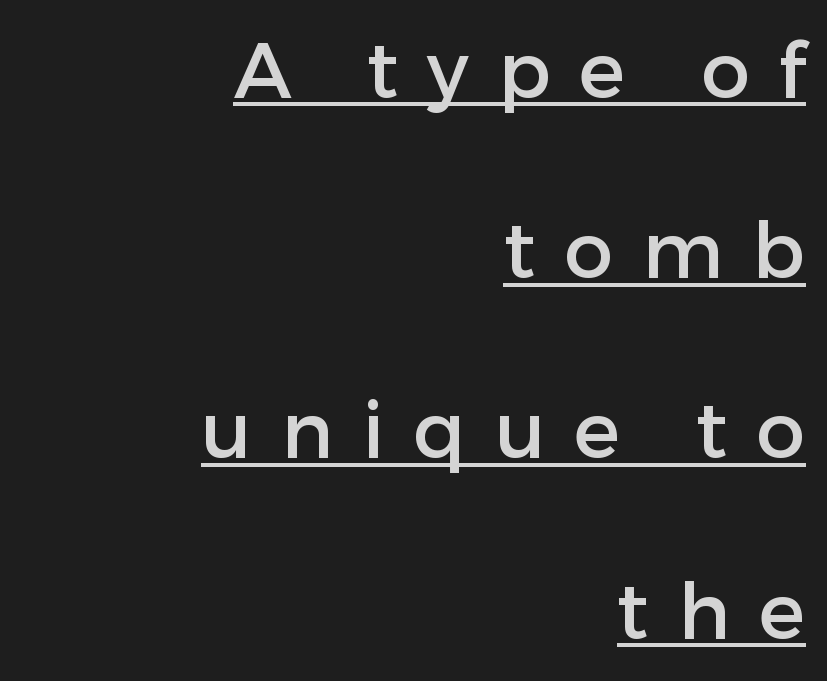
Is there an underline? Yes — a line sits under the letters. The lines are quadded right. This sample has the flowing, uneven cadence of proportional lettering. Does the type have serifs? No, each stem ends abruptly.
